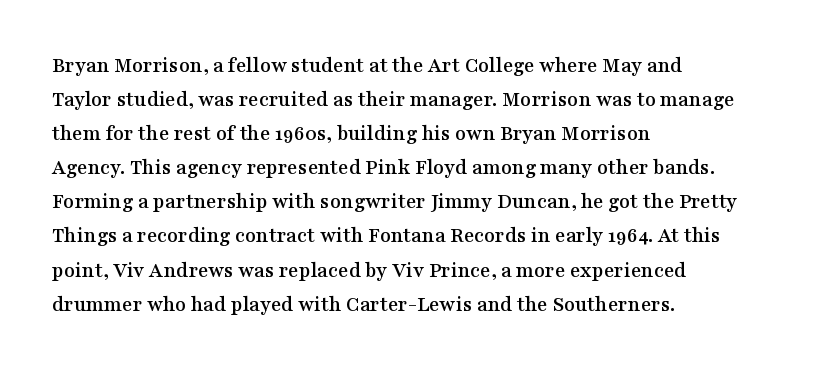
The image shows 22 px text type, upright; set left-aligned, normal line spacing (1.55x), normal letter spacing, not underlined.
